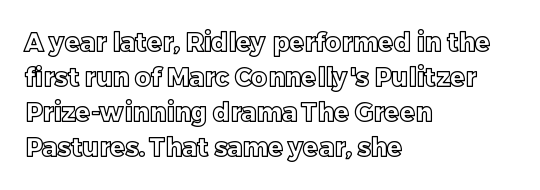
Q: Is the text italic (slanted)? A: No, it is upright.
Q: Is the text underlined? A: No.
Q: How is the paragraph aligned? A: Left-aligned.
Q: Is the spacing between letters normal or unusually wide? A: Normal.
Q: Is the spacing between lines tight, normal or loose? A: Normal.
